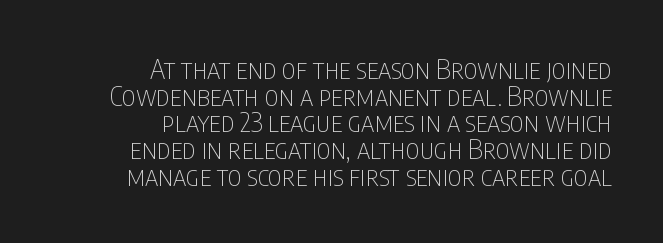
Q: Is the text bold? A: No.
Q: Is the text italic (slanted)? A: No, it is upright.
Q: Is the text underlined? A: No.
Q: How is the paragraph aligned? A: Right-aligned.
Q: Is the spacing between letters normal or unusually wide? A: Normal.
Q: Is the spacing between lines tight, normal or loose? A: Tight.
